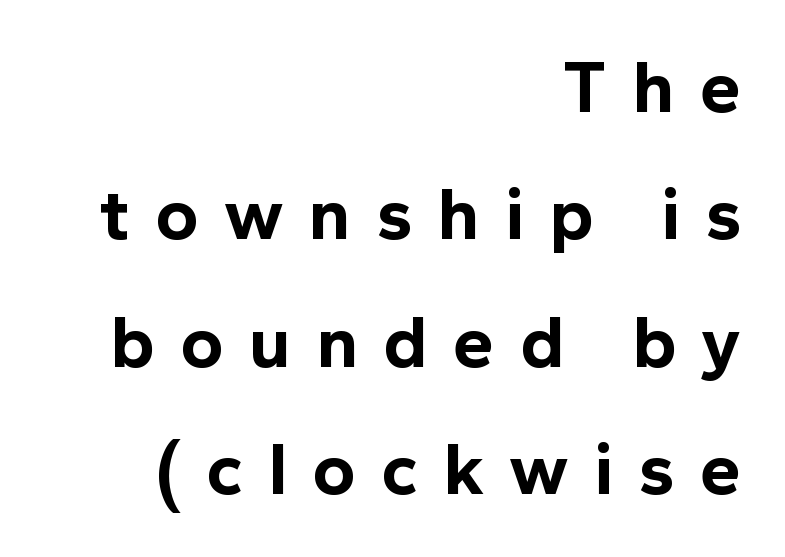
The image shows 74 px bold sans-serif type, upright; set right-aligned, line spacing 1.72x, unusually wide letter spacing (+0.34 em), not underlined; a medium x-height.
